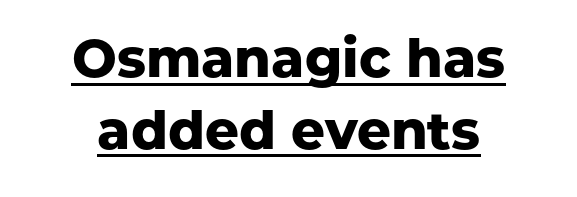
Q: Is the text bold? A: Yes.
Q: Is the text italic (slanted)? A: No, it is upright.
Q: Is the typeface a serif or a sans-serif typeface? A: Sans-serif.
Q: Is the text underlined? A: Yes.
Q: Is the spacing between letters normal or unusually wide? A: Normal.
Q: Is the spacing between lines tight, normal or loose? A: Normal.
Q: Width (condensed, normal, or wide)? A: Normal.
Q: Stroke contrast? A: Low.
Q: x-height? A: Medium.
Q: Monospaced? A: No.
